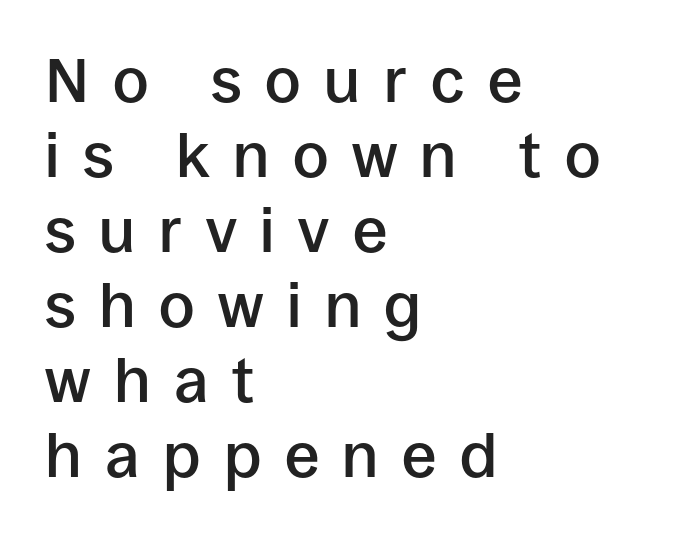
Someone cranked the tracking dial way up on this one. The glyphs in this specimen are sans serif. The font is running at a semibold setting, under full bold. Every stem runs plumb, perpendicular to the baseline. The setting favours the left margin, as ordinary paragraphs usually do. This sample has the flowing, uneven cadence of proportional lettering.
